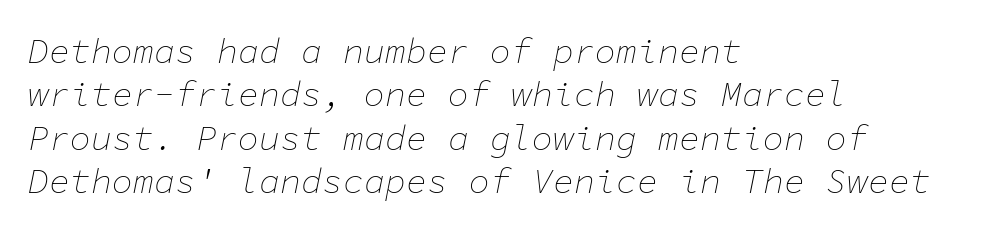
Q: Is the text bold? A: No.
Q: Is the text italic (slanted)? A: Yes, it leans right by about 11 degrees.
Q: Is the text underlined? A: No.
Q: How is the paragraph aligned? A: Left-aligned.
Q: Is the spacing between letters normal or unusually wide? A: Normal.
Q: Width (condensed, normal, or wide)? A: Normal.
Q: Stroke contrast? A: Low.
Q: x-height? A: Medium.
Q: Monospaced? A: Yes.
